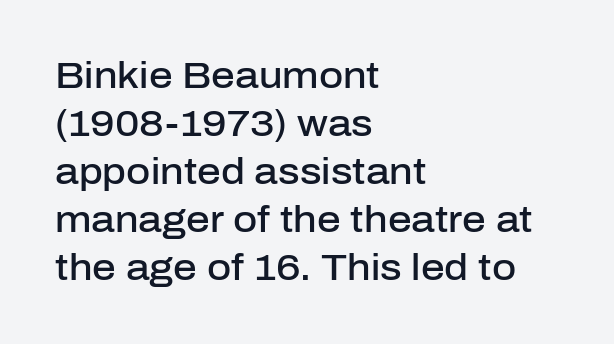
{"serif": "no", "italic": "no", "bold": "semi", "weight": "semibold", "width": "normal", "stroke_contrast": "low", "x_height": "medium", "monospaced": "no", "underline": "no", "align": "left", "line_spacing": "normal", "line_spacing_ratio": 1.3, "letter_spacing": "normal", "letter_spacing_em": 0.0, "glyph_px": 37}
